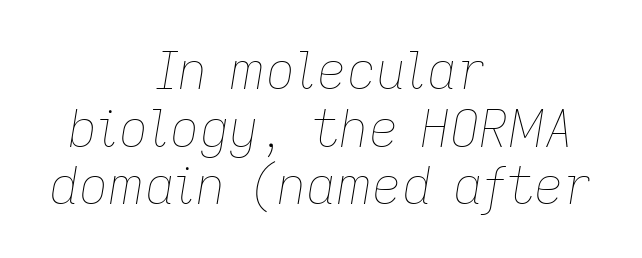
Q: Is the text bold? A: No.
Q: Is the text italic (slanted)? A: Yes, it leans right by about 9 degrees.
Q: Is the text underlined? A: No.
Q: How is the paragraph aligned? A: Centered.
Q: Is the spacing between letters normal or unusually wide? A: Normal.
Q: Is the spacing between lines tight, normal or loose? A: Tight.
Q: Width (condensed, normal, or wide)? A: Normal.
Q: Stroke contrast? A: Low.
Q: x-height? A: Medium.
Q: Monospaced? A: No.
